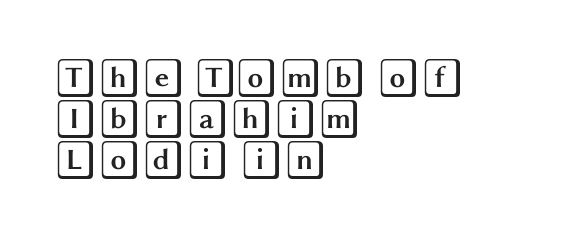
{"italic": "no", "width": "wide", "x_height": "large", "underline": "no", "align": "left", "line_spacing": "tight", "line_spacing_ratio": 1.02, "letter_spacing": "normal", "letter_spacing_em": 0.0, "glyph_px": 40}
